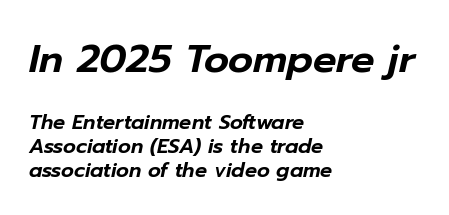
{"italic": "yes", "lean": "right", "slant_degrees": 12, "width": "normal", "stroke_contrast": "low", "x_height": "medium", "monospaced": "no", "underline": "no", "align": "left", "line_spacing_ratio": 1.2, "letter_spacing": "normal", "letter_spacing_em": 0.0, "larger_block": "first", "size_ratio": 1.95, "glyph_px": 39}
